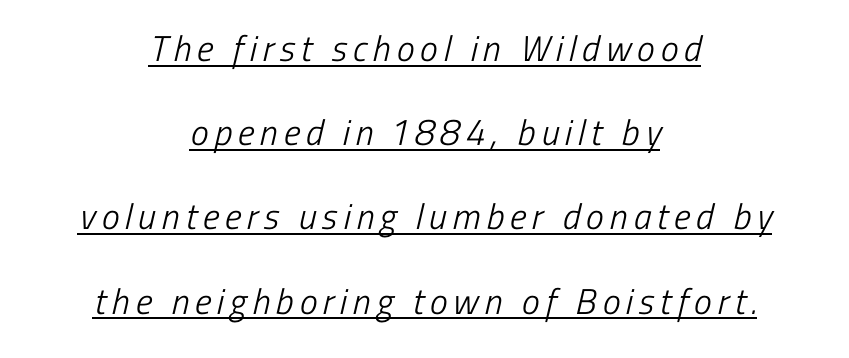
The image shows 36 px light, condensed sans-serif type; set centered, loose line spacing (2.34x), underlined; low stroke contrast and a medium x-height.
